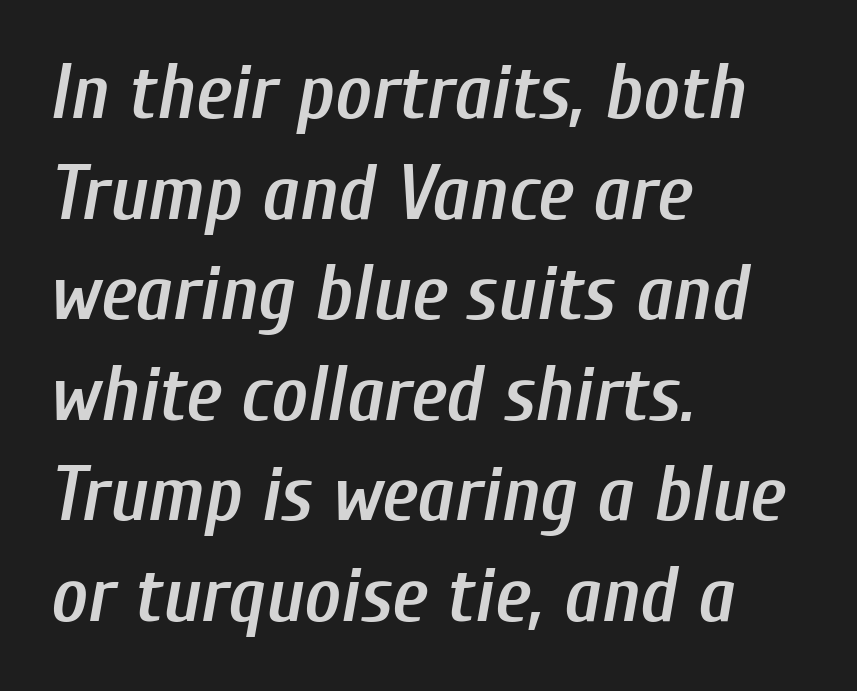
The image shows 78 px semibold, condensed type, italic (leaning right); set left-aligned, normal line spacing (1.29x), normal letter spacing, not underlined; low stroke contrast and a medium x-height.
